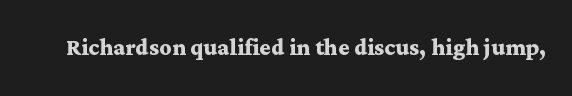
Clear beneath every line of the passage. Here the designer chose a conventional face with non-uniform glyph widths. Font category for this specimen: serif. Quick note: not italic, upright. Set as a true bold cut, around the 700 mark.
